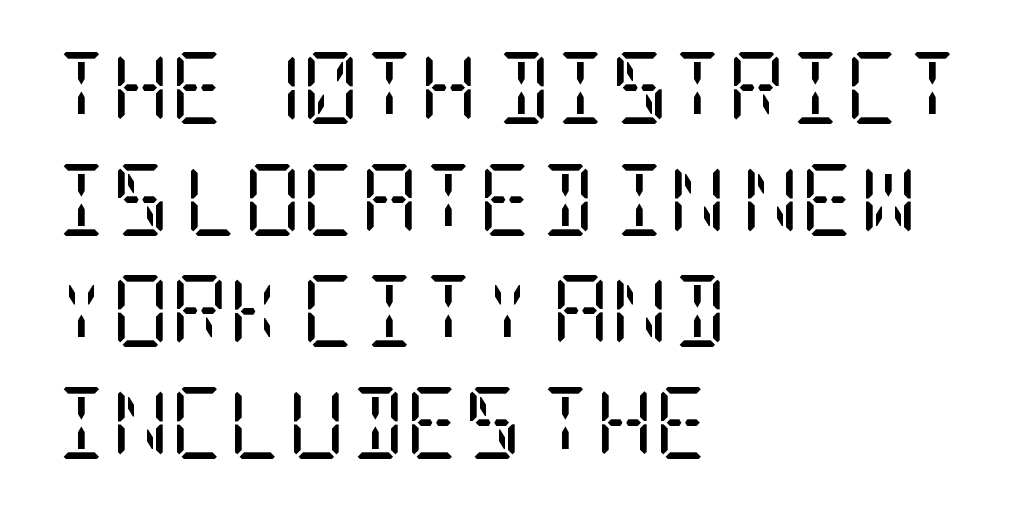
A clean baseline with only descenders dipping below it. What's the leading like? Ordinary, nothing unusual. The paragraph shown leans on its left margin. Counters stay open thanks to moderate or lighter strokes.
